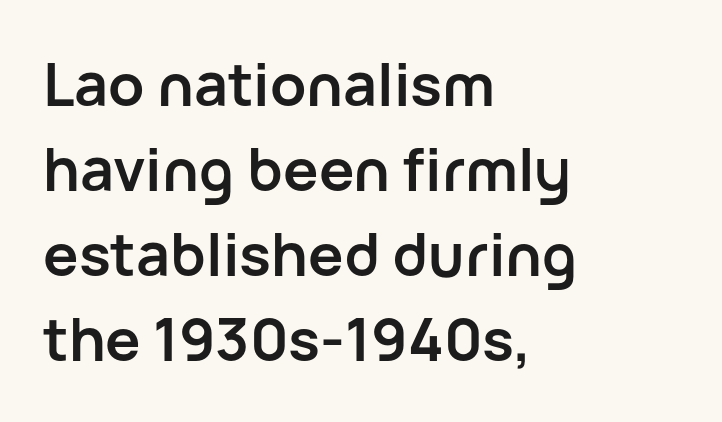
{"serif": "no", "italic": "no", "bold": "yes", "weight": "semibold", "width": "normal", "stroke_contrast": "low", "x_height": "medium", "monospaced": "no", "underline": "no", "align": "left", "line_spacing": "normal", "line_spacing_ratio": 1.44, "letter_spacing": "normal", "letter_spacing_em": 0.0, "glyph_px": 59}
